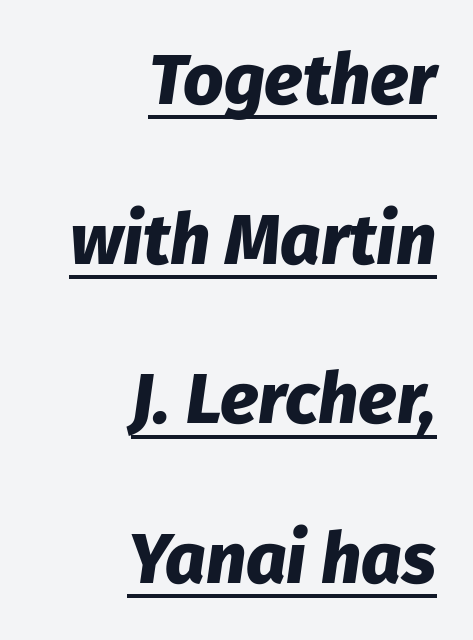
Q: Is the text bold? A: Yes.
Q: Is the text italic (slanted)? A: Yes, it leans right by about 8 degrees.
Q: Is the text underlined? A: Yes.
Q: How is the paragraph aligned? A: Right-aligned.
Q: Is the spacing between letters normal or unusually wide? A: Normal.
Q: Is the spacing between lines tight, normal or loose? A: Loose.
Q: Width (condensed, normal, or wide)? A: Normal.
Q: Stroke contrast? A: Low.
Q: x-height? A: Medium.
Q: Monospaced? A: No.
